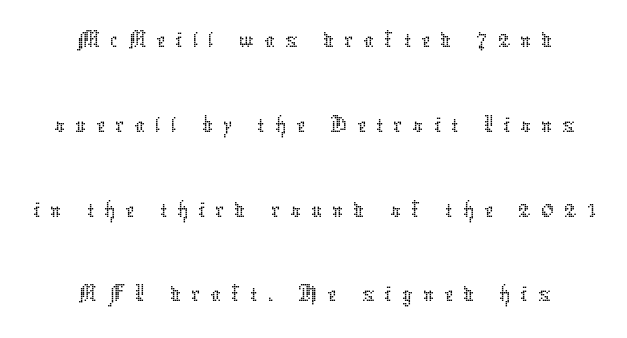
The image shows 52 px thin type, upright; set centered, normal line spacing (1.63x), not underlined; low stroke contrast and a medium x-height.
